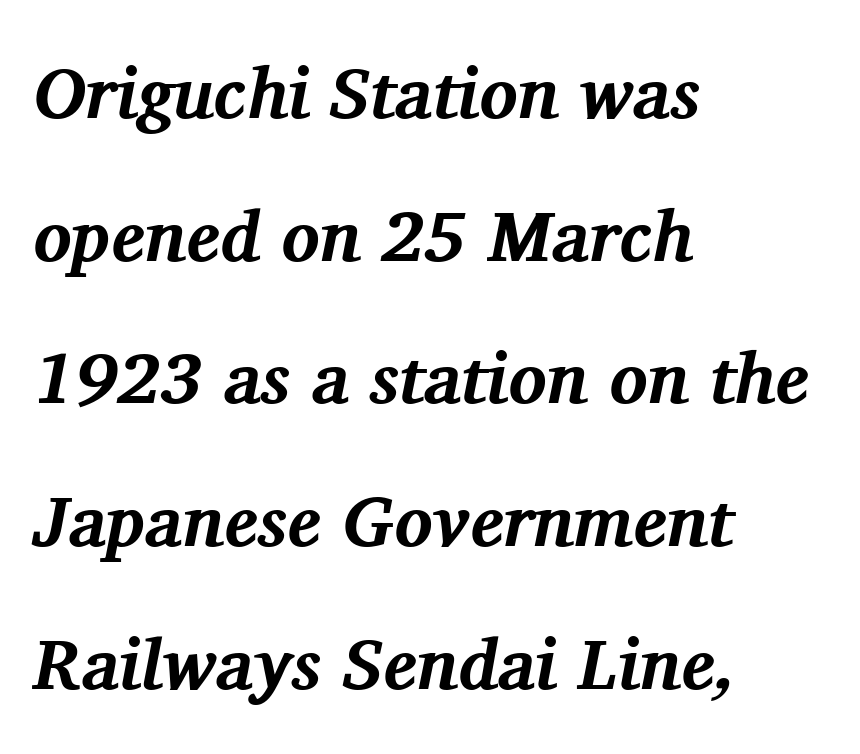
The face used here is proportionally spaced, like ordinary book or web type. You can tell from the footed stems that serif type was used. Beneath every word, the page is bare. Caption: bold face, heavy strokes. Spacing between characters is what you'd get straight out of the box.
